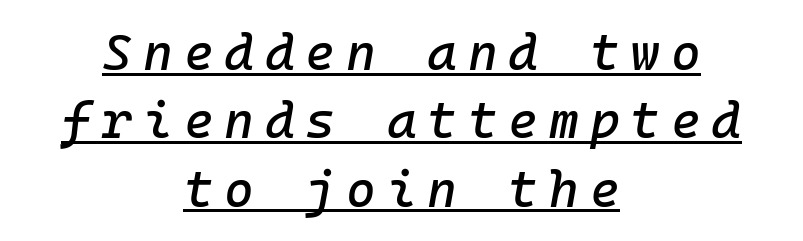
Visually the block forms a symmetrical silhouette, jagged on both flanks. These lines sit exactly where default settings would place them. Fixed-width glyphs throughout — classic coding-font behaviour. You can tell it's italic because the verticals aren't actually vertical. In designer terms, the underline attribute is active on this setting. Honestly, the letter spacing is so wide it's the main thing you notice.
